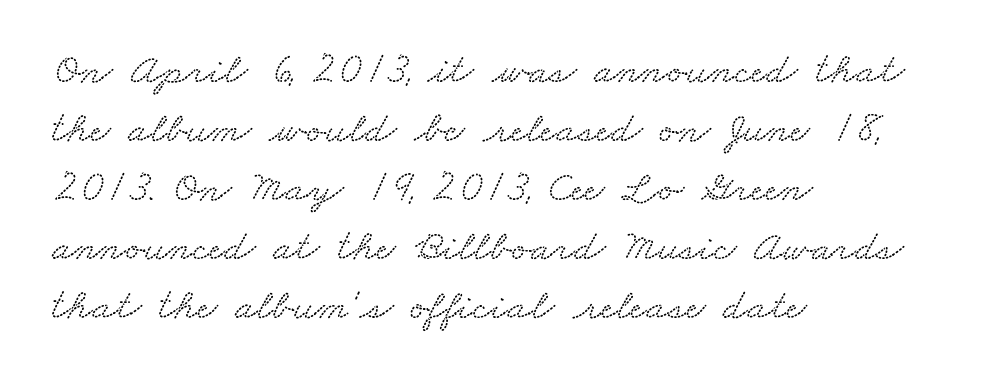
The image shows 44 px wide serif type; set left-aligned, normal line spacing (1.34x), normal letter spacing, not underlined; medium stroke contrast and a small x-height.
